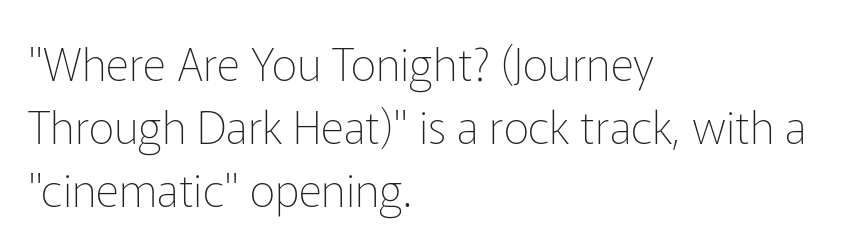
Q: Is the text bold? A: No.
Q: Is the text italic (slanted)? A: No, it is upright.
Q: Is the typeface a serif or a sans-serif typeface? A: Sans-serif.
Q: Is the text underlined? A: No.
Q: How is the paragraph aligned? A: Left-aligned.
Q: Is the spacing between letters normal or unusually wide? A: Normal.
Q: Is the spacing between lines tight, normal or loose? A: Normal.
Q: Width (condensed, normal, or wide)? A: Normal.
Q: Stroke contrast? A: Low.
Q: x-height? A: Medium.
Q: Monospaced? A: No.
